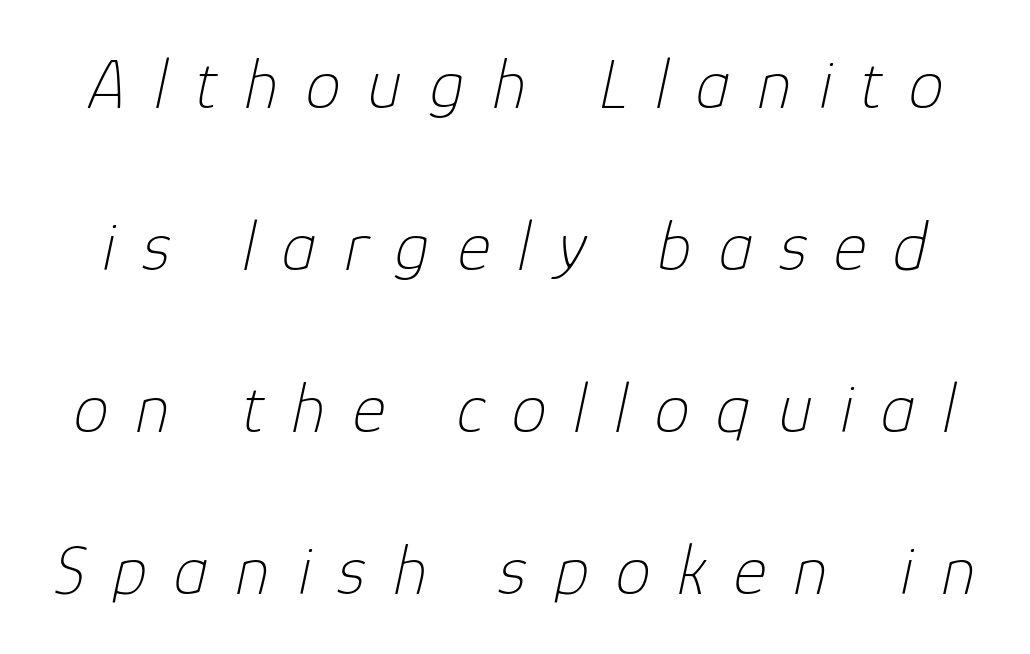
Baseline-to-baseline distance is far greater than the letter height. You could not count columns in this text — the font is proportionally spaced. The font sits on the lighter half of the weight spectrum, regular included. Plain, unruled lines of type. Spacing between characters has been opened up far beyond the box default.
